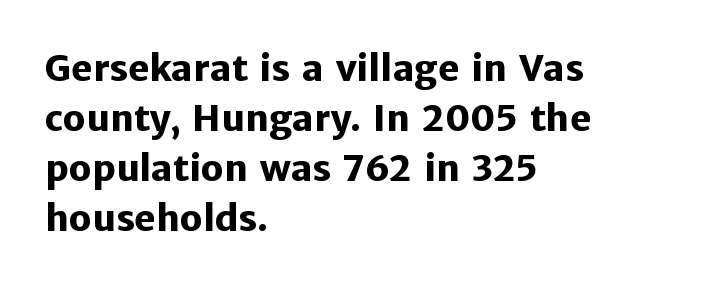
Q: Is the text bold? A: Yes.
Q: Is the text italic (slanted)? A: No, it is upright.
Q: Is the typeface a serif or a sans-serif typeface? A: Sans-serif.
Q: Is the text underlined? A: No.
Q: How is the paragraph aligned? A: Left-aligned.
Q: Is the spacing between letters normal or unusually wide? A: Normal.
Q: Is the spacing between lines tight, normal or loose? A: Normal.
Q: Width (condensed, normal, or wide)? A: Normal.
Q: Stroke contrast? A: Low.
Q: x-height? A: Medium.
Q: Monospaced? A: No.
